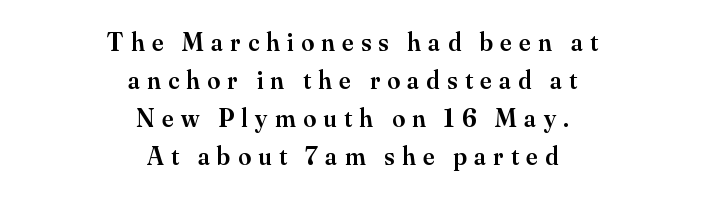
Q: Is the text bold? A: Semi-bold.
Q: Is the text italic (slanted)? A: No, it is upright.
Q: Is the text underlined? A: No.
Q: How is the paragraph aligned? A: Centered.
Q: Is the spacing between letters normal or unusually wide? A: Unusually wide.
Q: Is the spacing between lines tight, normal or loose? A: Normal.
